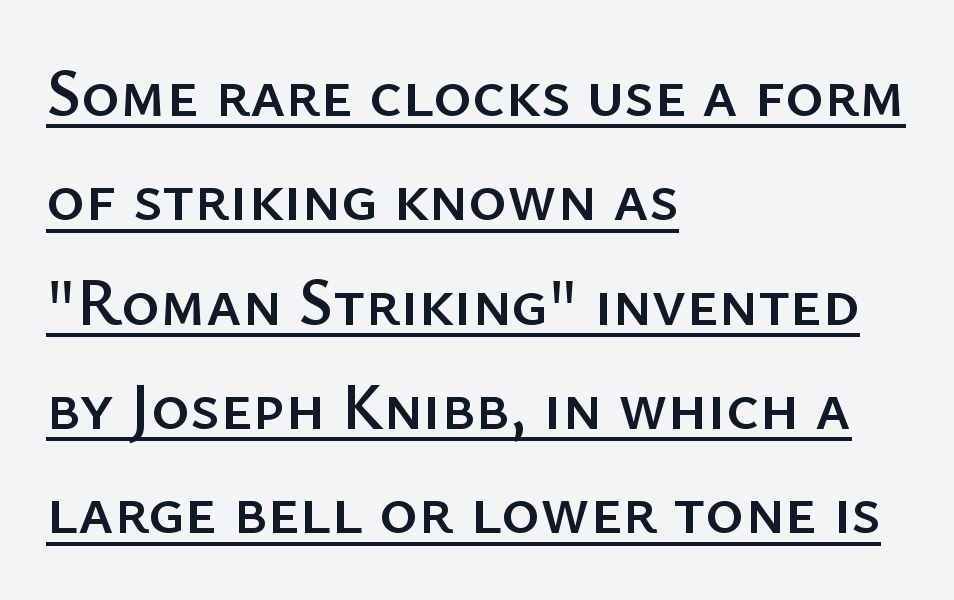
Observe the ordinary spacing: letters are neighbours, not strangers. The typography opts for an upright posture over an oblique one. The rag falls on the right side of this text block. Looks like regular typesetting: each glyph gets only the width it needs. Underlined type.
